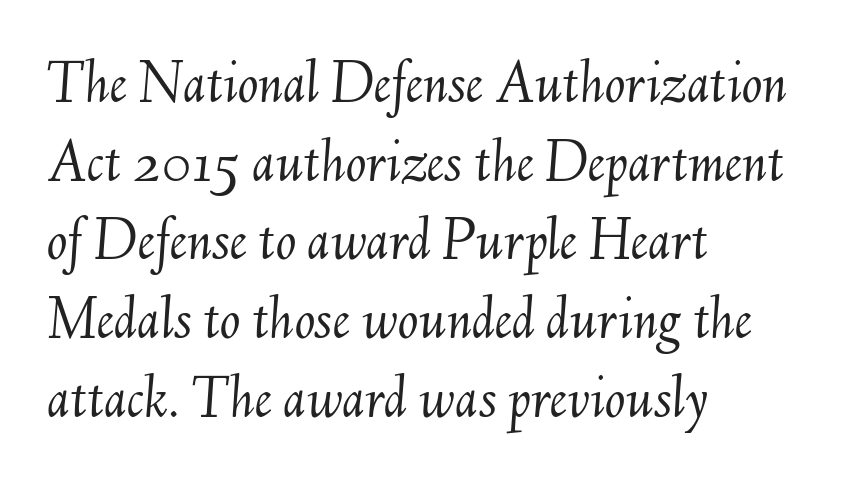
The image shows 61 px light type, italic (leaning right); set left-aligned, normal line spacing (1.29x), normal letter spacing, not underlined; medium stroke contrast and a small x-height.
